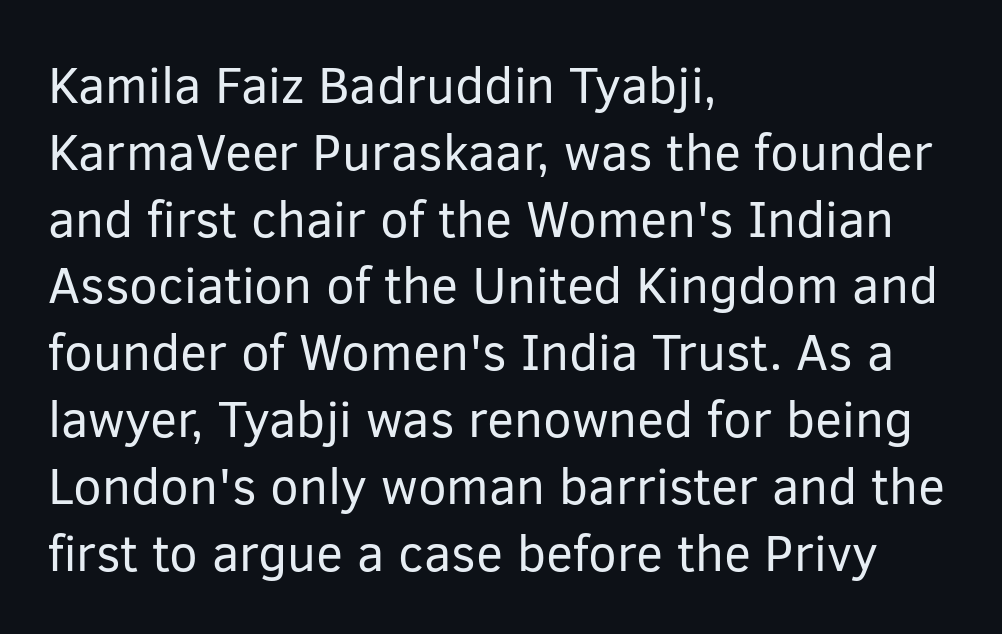
Check the space under the baseline: it is left empty. Each word holds together tightly as a unit, with standard inter-letter gaps. Casual observation: everything's shoved over to the left. The characters are drawn with everyday or finer stroke widths.
